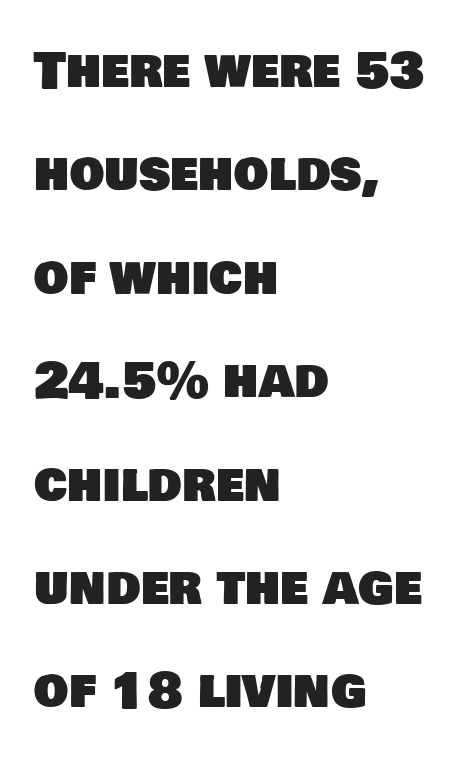
{"serif": "no", "width": "normal", "stroke_contrast": "low", "x_height": "large", "monospaced": "no", "underline": "no", "align": "left", "line_spacing": "loose", "line_spacing_ratio": 2.11, "letter_spacing": "normal", "letter_spacing_em": 0.0, "glyph_px": 49}
